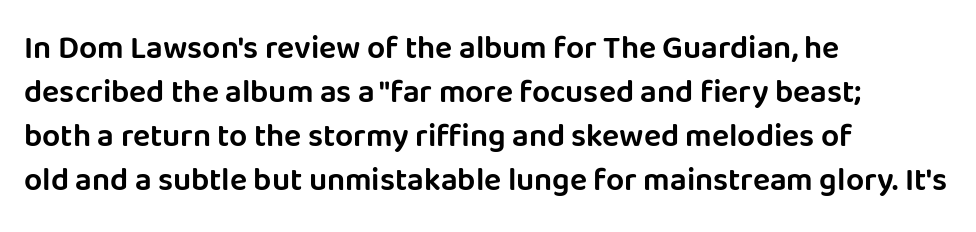
Alignment: flush left. The words here are not underlined. Every stem runs plumb, perpendicular to the baseline. These lines sit exactly where default settings would place them. Standard letterfit; no display-style spreading of the glyphs.
